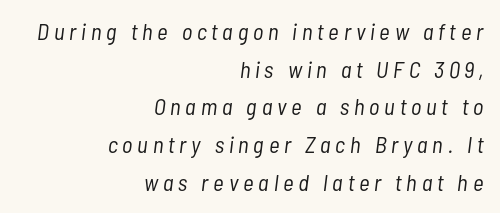
The image shows 23 px text type, italic (leaning right); set right-aligned, normal line spacing (1.64x), unusually wide letter spacing (+0.21 em), not underlined.
